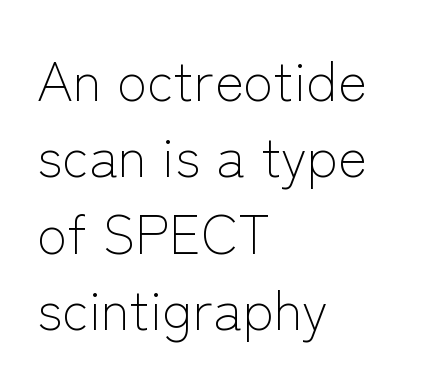
The image shows 55 px light sans-serif type, upright; set left-aligned, normal line spacing (1.39x), normal letter spacing, not underlined; low stroke contrast and a medium x-height.
